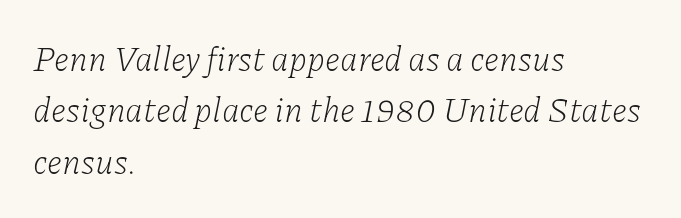
Does the copy run flush right? No — it runs flush left. Each letter keeps its own natural width here, so spacing adapts to shape. Observe the lean: these are italic letterforms. Plain, unruled lines of type. The cut favours lightness, reaching ordinary text weight at its darkest. Unlike a clean sans, this face finishes its strokes with serifs.
